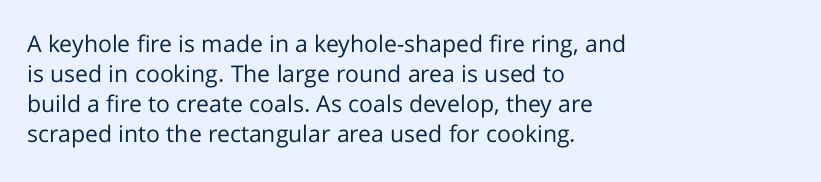
{"italic": "no", "bold": "no", "underline": "no", "align": "left", "line_spacing": "normal", "line_spacing_ratio": 1.31, "letter_spacing": "normal", "letter_spacing_em": 0.0, "glyph_px": 23}
